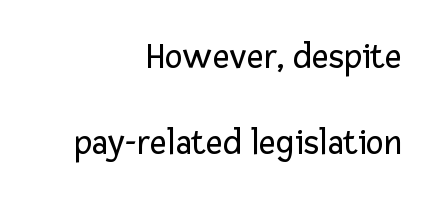
Q: Is the text bold? A: No.
Q: Is the text italic (slanted)? A: No, it is upright.
Q: Is the typeface a serif or a sans-serif typeface? A: Sans-serif.
Q: Is the text underlined? A: No.
Q: How is the paragraph aligned? A: Right-aligned.
Q: Is the spacing between letters normal or unusually wide? A: Normal.
Q: Is the spacing between lines tight, normal or loose? A: Loose.
Q: Width (condensed, normal, or wide)? A: Normal.
Q: Stroke contrast? A: Low.
Q: x-height? A: Medium.
Q: Monospaced? A: No.
